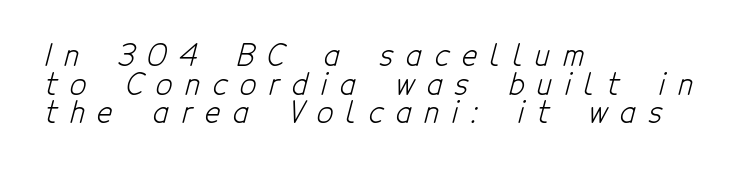
The image shows 29 px light, condensed sans-serif type; set left-aligned, tight line spacing (0.99x), unusually wide letter spacing (+0.44 em), not underlined; low stroke contrast and a medium x-height.
